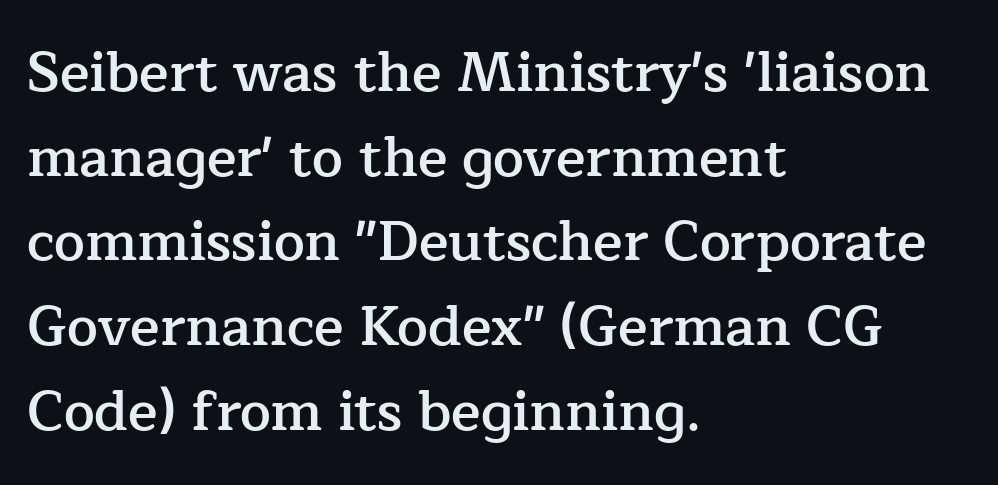
{"serif": "yes", "italic": "no", "bold": "semi", "weight": "semibold", "width": "normal", "stroke_contrast": "low", "x_height": "medium", "monospaced": "no", "underline": "no", "align": "left", "line_spacing": "normal", "line_spacing_ratio": 1.54, "letter_spacing": "normal", "letter_spacing_em": 0.0, "glyph_px": 55}
